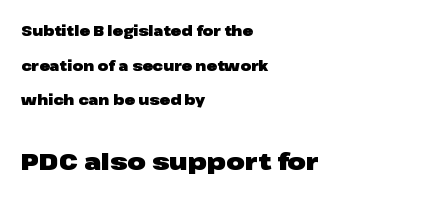
{"italic": "no", "bold": "yes", "underline": "no", "align": "left", "line_spacing": "loose", "line_spacing_ratio": 2.48, "letter_spacing": "normal", "letter_spacing_em": 0.0, "larger_block": "second", "size_ratio": 1.71, "glyph_px": 24}
